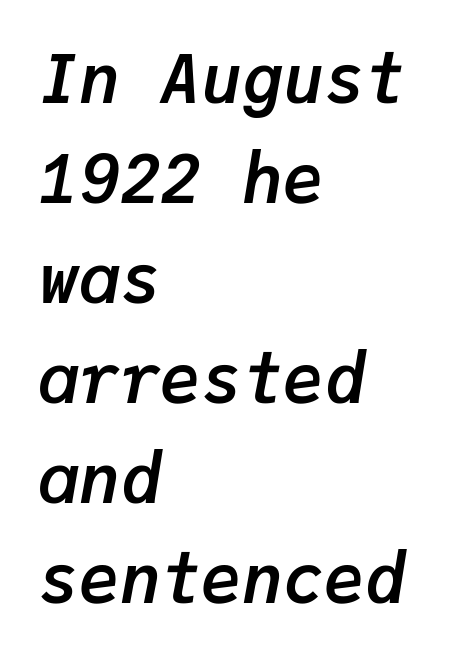
The passage is arranged the way most books set body copy — flush left. Think of a typewriter: that constant character pitch is what you see here. Type without underlining. Typesetter's note: full bold, strokes at maximum text heaviness. A typesetter would mark this as italic. This block has exactly the height ordinary leading produces.
